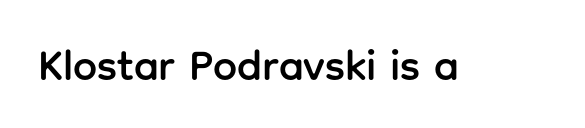
{"serif": "no", "italic": "no", "width": "normal", "stroke_contrast": "low", "x_height": "medium", "monospaced": "no", "underline": "no", "letter_spacing": "normal", "letter_spacing_em": 0.0, "glyph_px": 43}
